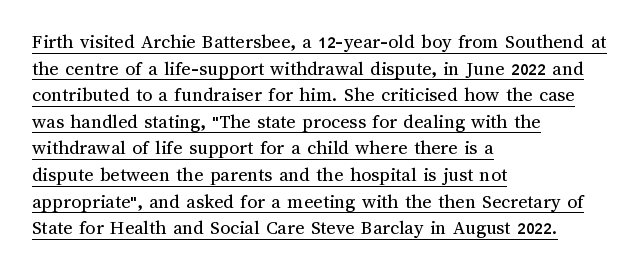
Q: Is the text bold? A: No.
Q: Is the text italic (slanted)? A: No, it is upright.
Q: Is the text underlined? A: Yes.
Q: How is the paragraph aligned? A: Left-aligned.
Q: Is the spacing between letters normal or unusually wide? A: Normal.
Q: Is the spacing between lines tight, normal or loose? A: Normal.
